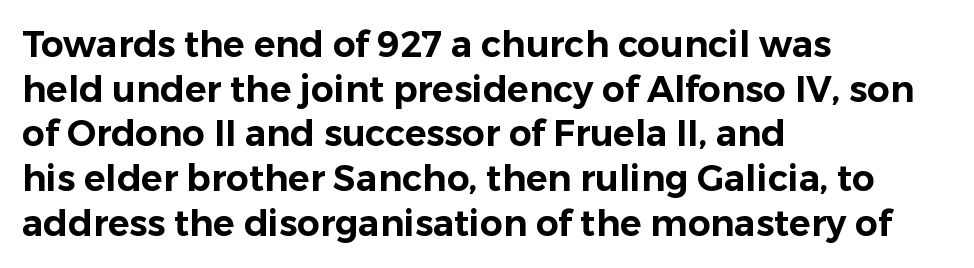
The image shows 36 px sans-serif type, upright; set left-aligned, line spacing 1.24x, normal letter spacing, not underlined; low stroke contrast and a medium x-height.
